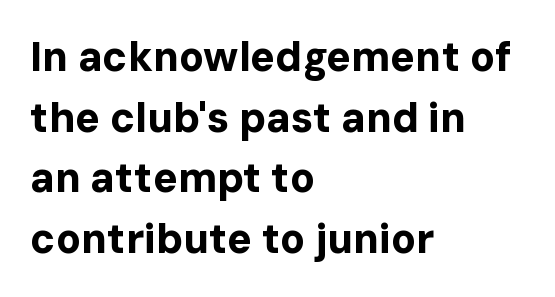
Q: Is the text bold? A: Yes.
Q: Is the text italic (slanted)? A: No, it is upright.
Q: Is the typeface a serif or a sans-serif typeface? A: Sans-serif.
Q: Is the text underlined? A: No.
Q: How is the paragraph aligned? A: Left-aligned.
Q: Is the spacing between letters normal or unusually wide? A: Normal.
Q: Is the spacing between lines tight, normal or loose? A: Normal.
Q: Width (condensed, normal, or wide)? A: Normal.
Q: Stroke contrast? A: Low.
Q: x-height? A: Medium.
Q: Monospaced? A: No.
